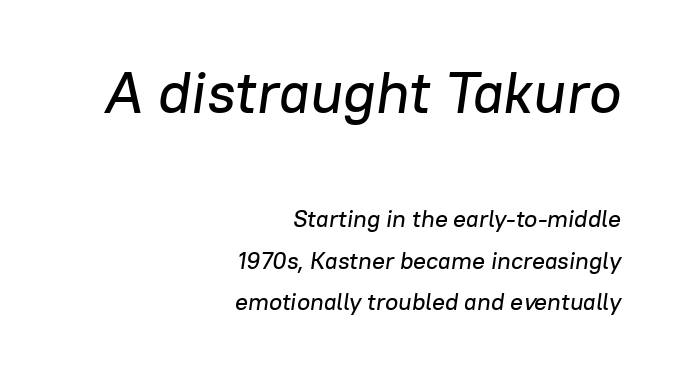
An italicized treatment has been applied to the whole sample. Check the space under the baseline: it is left empty. Caption: upper text group enlarged, lower text group reduced. The line texture is even and compact thanks to regular tracking.
